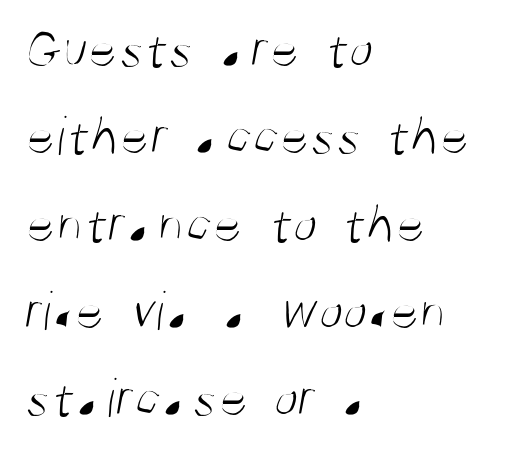
The image shows 56 px light, condensed sans-serif type; set left-aligned, normal line spacing (1.56x), normal letter spacing, not underlined; medium stroke contrast and a large x-height.
